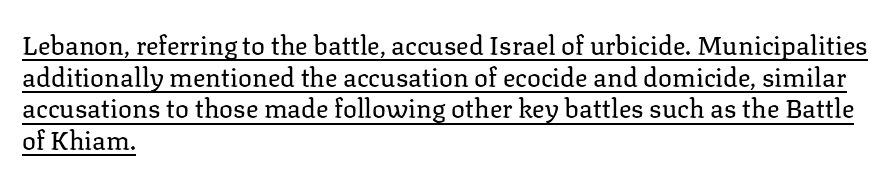
{"italic": "no", "bold": "no", "underline": "yes", "align": "left", "line_spacing_ratio": 1.22, "letter_spacing": "normal", "letter_spacing_em": 0.0, "glyph_px": 26}
